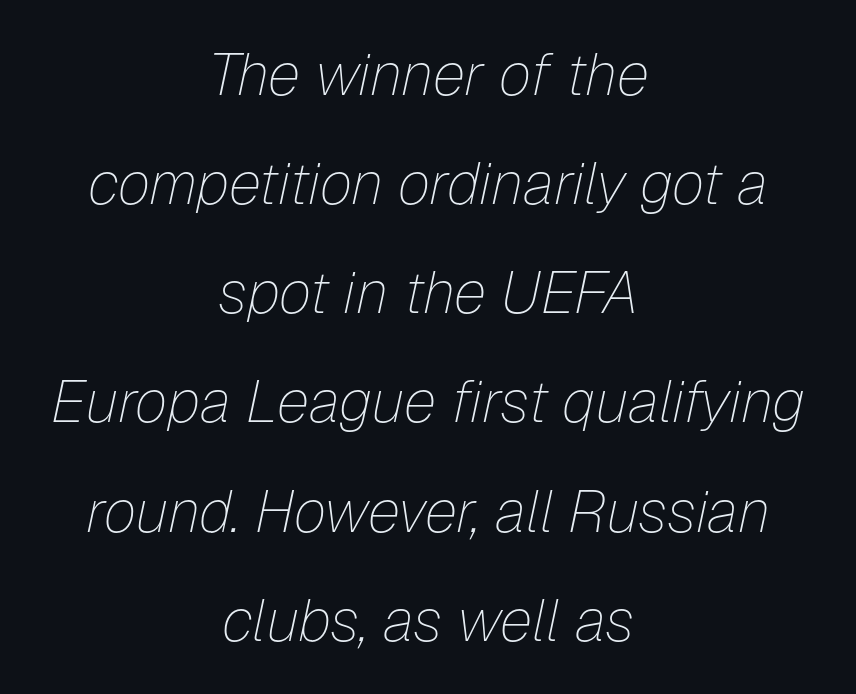
The image shows 59 px thin type, italic (leaning right); set centered, line spacing 1.85x, normal letter spacing, not underlined; low stroke contrast and a medium x-height.
